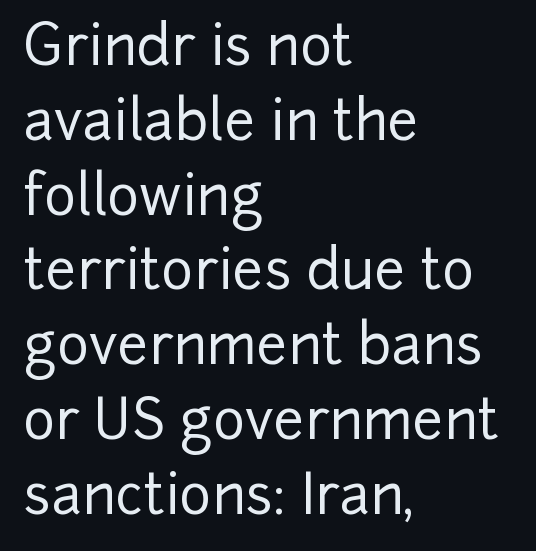
The image shows 55 px sans-serif type, upright; set left-aligned, normal line spacing (1.36x), normal letter spacing, not underlined; low stroke contrast and a medium x-height.
